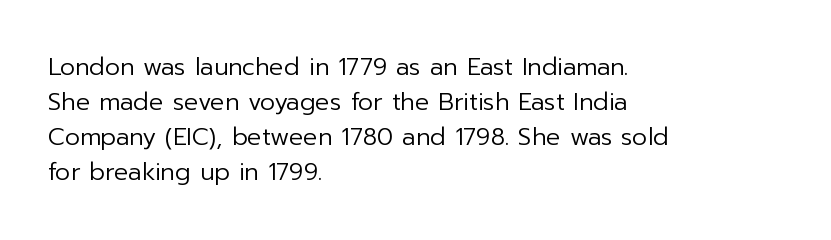
Q: Is the text bold? A: No.
Q: Is the text italic (slanted)? A: No, it is upright.
Q: Is the text underlined? A: No.
Q: How is the paragraph aligned? A: Left-aligned.
Q: Is the spacing between letters normal or unusually wide? A: Normal.
Q: Is the spacing between lines tight, normal or loose? A: Normal.
